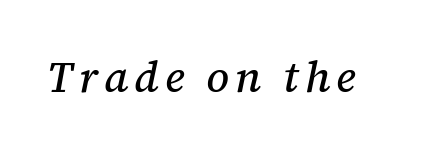
Q: Is the text italic (slanted)? A: Yes, it leans right by about 12 degrees.
Q: Is the typeface a serif or a sans-serif typeface? A: Serif.
Q: Is the text underlined? A: No.
Q: Width (condensed, normal, or wide)? A: Normal.
Q: Stroke contrast? A: Medium.
Q: x-height? A: Medium.
Q: Monospaced? A: No.
